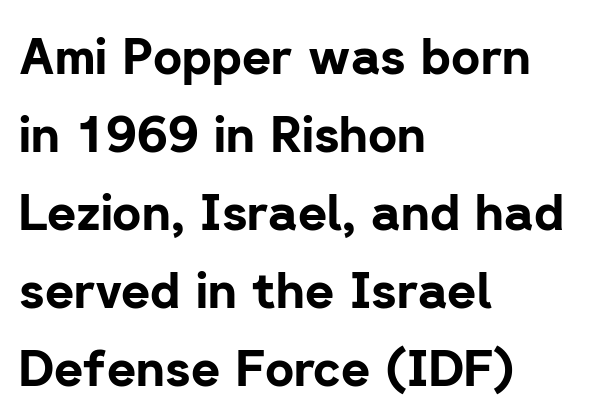
Beneath every word, the page is bare. Typographic density is high because the face is bold. The letters sit at their default tracking, neither squeezed nor spread. Regarding serifs, this sample does without them. This is the regular roman posture of the typeface.
